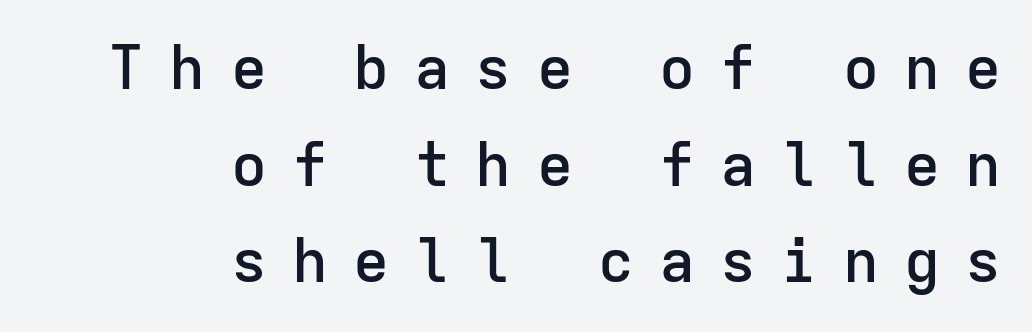
Q: Is the text bold? A: Semi-bold.
Q: Is the text italic (slanted)? A: No, it is upright.
Q: Is the typeface a serif or a sans-serif typeface? A: Sans-serif.
Q: Is the text underlined? A: No.
Q: How is the paragraph aligned? A: Right-aligned.
Q: Is the spacing between letters normal or unusually wide? A: Unusually wide.
Q: Is the spacing between lines tight, normal or loose? A: Normal.
Q: Width (condensed, normal, or wide)? A: Normal.
Q: Stroke contrast? A: Low.
Q: x-height? A: Medium.
Q: Monospaced? A: Yes.
